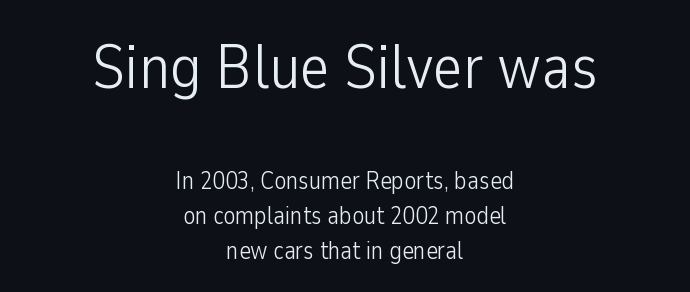
The image shows 63 px light, condensed sans-serif type, upright; set centered, normal line spacing (1.4x), normal letter spacing, not underlined; the first (top) block is 2.52x larger; low stroke contrast and a medium x-height.
